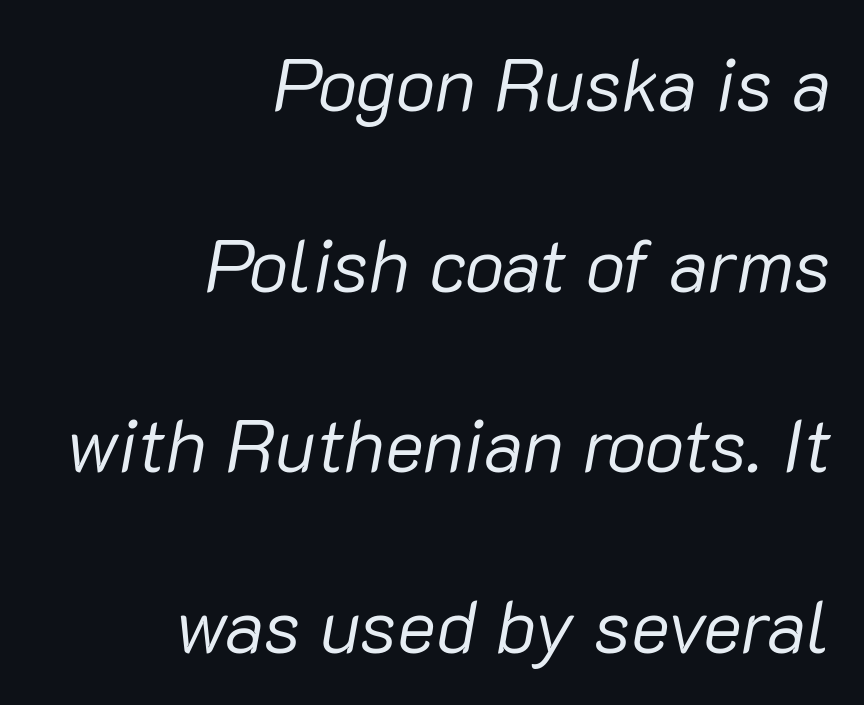
The image shows 74 px regular-weight type, italic (leaning right); set right-aligned, loose line spacing (2.44x), normal letter spacing, not underlined; low stroke contrast and a medium x-height.
